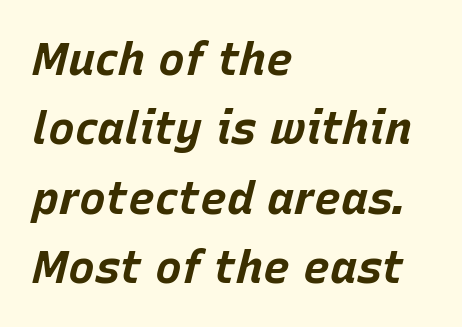
The image shows 45 px bold type, italic (leaning right); set left-aligned, normal line spacing (1.54x), normal letter spacing, not underlined; low stroke contrast and a large x-height.
